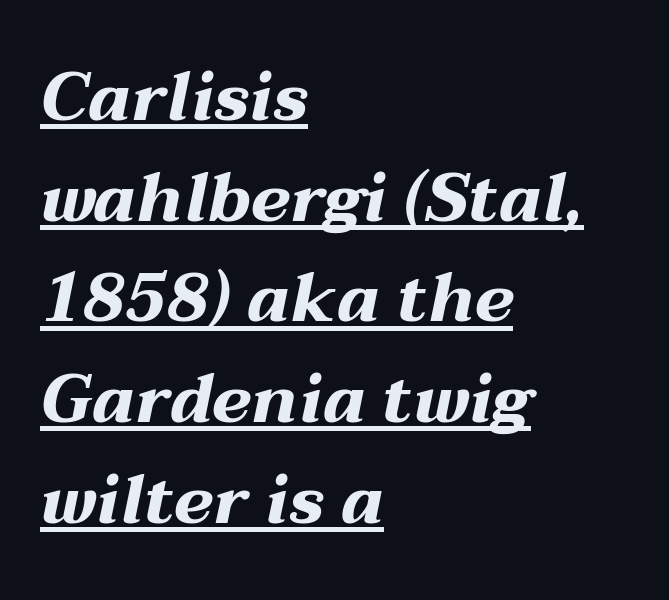
Underlining? Definitely there. The type is set solid horizontally, with unmodified tracking. The ragged edge is on the right, which tells us the setting is flush left. Interline gaps are of average width in this sample.
